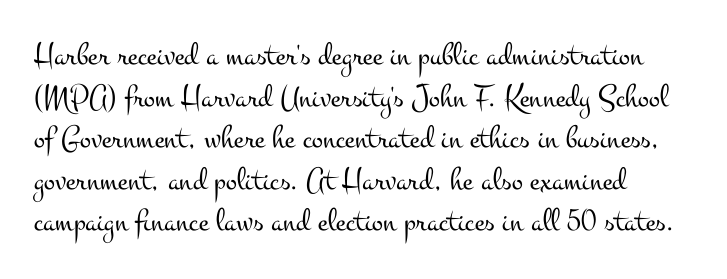
Q: Is the text bold? A: No.
Q: Is the text italic (slanted)? A: Yes.
Q: Is the text underlined? A: No.
Q: How is the paragraph aligned? A: Left-aligned.
Q: Is the spacing between letters normal or unusually wide? A: Normal.
Q: Is the spacing between lines tight, normal or loose? A: Normal.
Q: Width (condensed, normal, or wide)? A: Wide.
Q: Stroke contrast? A: Medium.
Q: x-height? A: Small.
Q: Monospaced? A: No.
